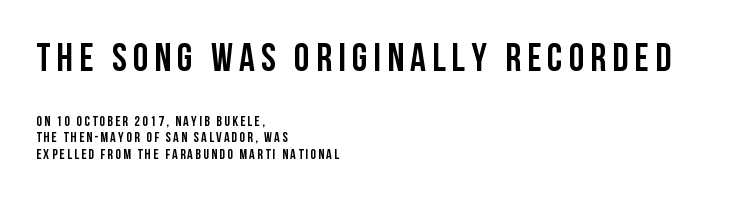
{"serif": "no", "italic": "no", "bold": "yes", "weight": "semibold", "width": "condensed", "stroke_contrast": "low", "x_height": "large", "monospaced": "no", "underline": "no", "align": "left", "line_spacing_ratio": 1.17, "larger_block": "first", "size_ratio": 2.79, "glyph_px": 39}
